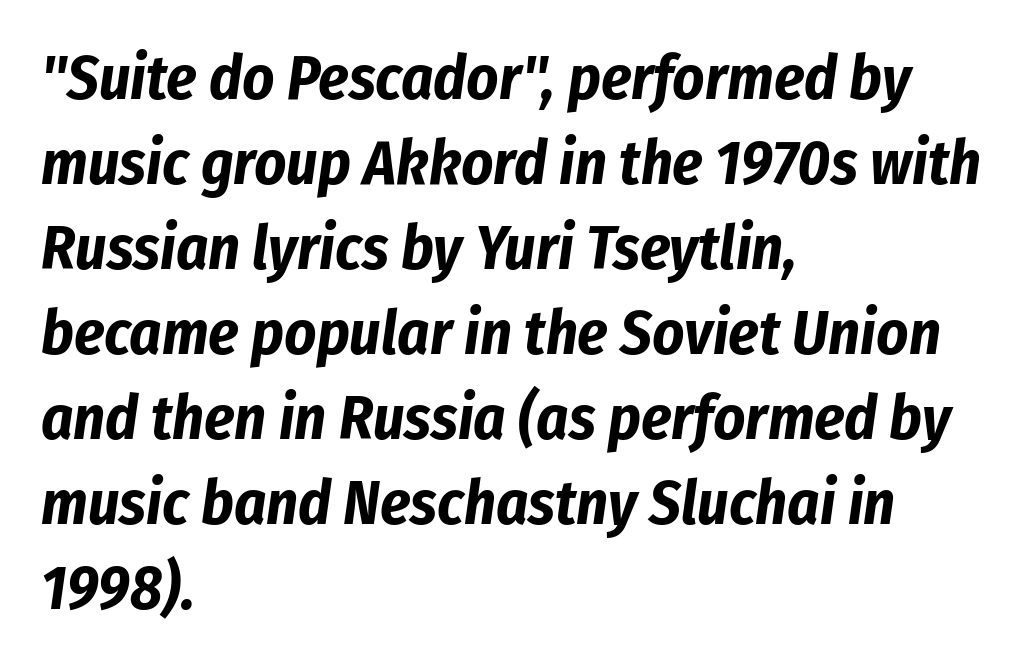
Q: Is the text bold? A: Yes.
Q: Is the text italic (slanted)? A: Yes, it leans right by about 8 degrees.
Q: Is the text underlined? A: No.
Q: How is the paragraph aligned? A: Left-aligned.
Q: Is the spacing between letters normal or unusually wide? A: Normal.
Q: Is the spacing between lines tight, normal or loose? A: Normal.
Q: Width (condensed, normal, or wide)? A: Condensed.
Q: Stroke contrast? A: Low.
Q: x-height? A: Medium.
Q: Monospaced? A: No.
